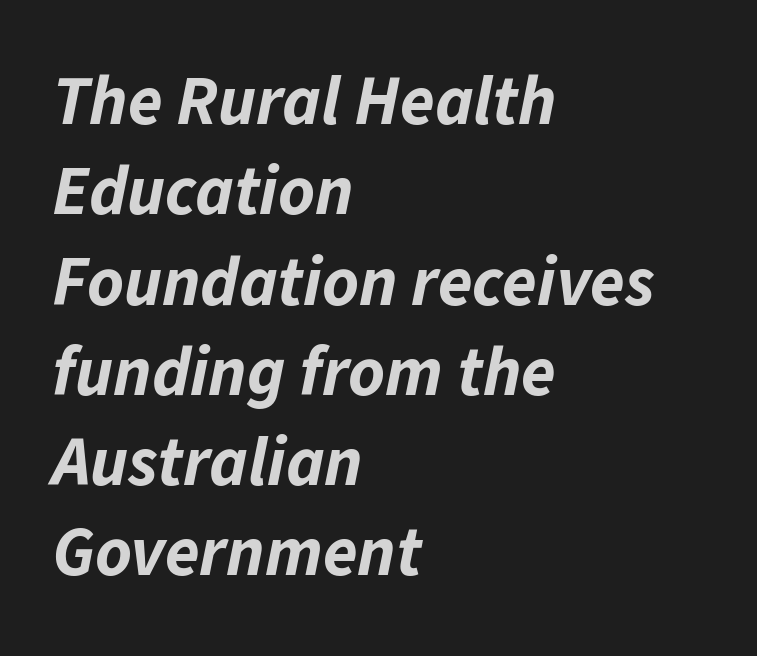
This rendering uses left alignment, leaving the right contour irregular. The glyphs are unaccompanied by any horizontal stroke below them. Each new line begins a customary step beneath the previous one. The passage shown is typed in a proportional face where columns would drift.
